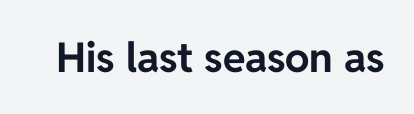
{"serif": "no", "italic": "no", "bold": "yes", "weight": "bold", "width": "normal", "stroke_contrast": "low", "x_height": "medium", "monospaced": "no", "underline": "no", "letter_spacing": "normal", "letter_spacing_em": 0.0, "glyph_px": 41}
